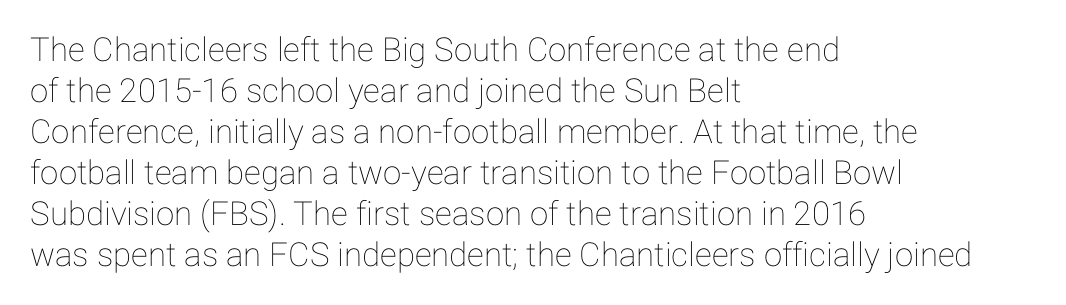
The image shows 33 px text type, upright; set left-aligned, line spacing 1.24x, normal letter spacing, not underlined; low stroke contrast and a medium x-height.
